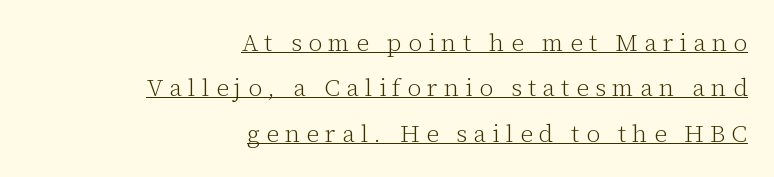
{"italic": "no", "bold": "no", "underline": "yes", "align": "right", "line_spacing_ratio": 1.89, "letter_spacing": "wide", "letter_spacing_em": 0.26, "glyph_px": 24}
